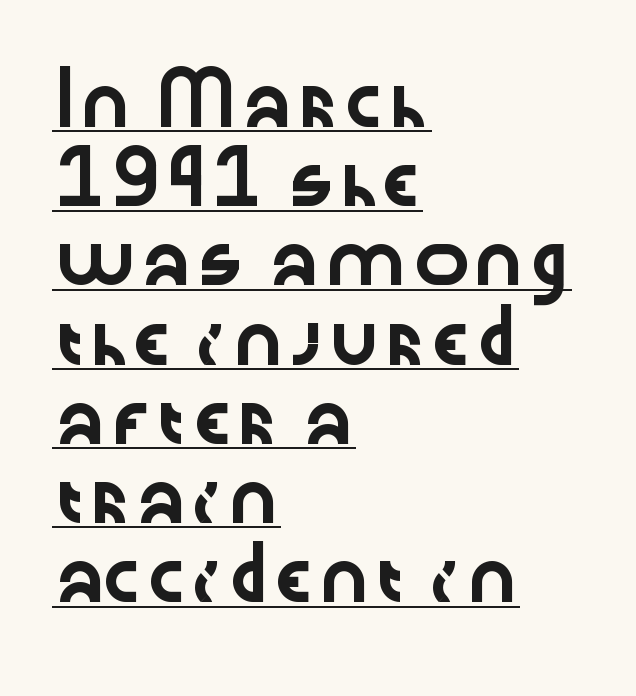
Compared with typical paragraphs, the rows here are spaced about the same. This is roman type, the default non-slanted kind. A classic flush-left, rag-right setting is used for this passage. Do the characters align in a grid? No, the font is proportional. What stands out about the letter spacing? Nothing — it is the standard amount.
